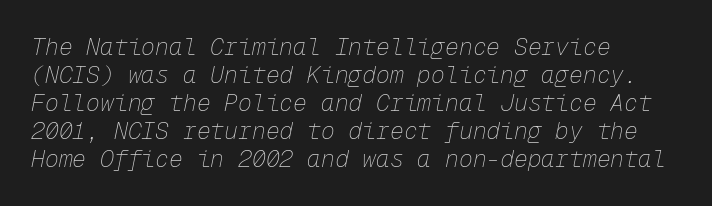
Q: Is the text bold? A: No.
Q: Is the text italic (slanted)? A: Yes, it leans right by about 12 degrees.
Q: Is the text underlined? A: No.
Q: How is the paragraph aligned? A: Left-aligned.
Q: Is the spacing between letters normal or unusually wide? A: Normal.
